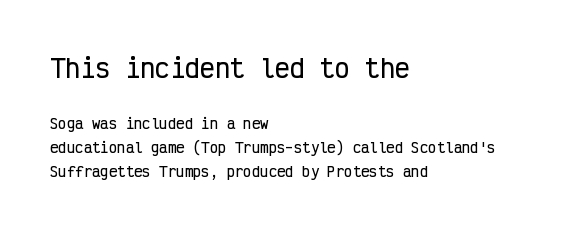
Q: Is the text italic (slanted)? A: No, it is upright.
Q: Is the text underlined? A: No.
Q: How is the paragraph aligned? A: Left-aligned.
Q: Is the spacing between letters normal or unusually wide? A: Normal.
Q: Which block of text is set in a larger size, the first (top) or the second (bottom)? A: The first (top) one.
